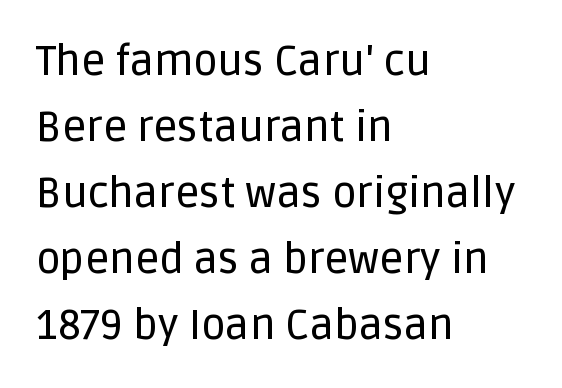
The lettering stays uniformly vertical, giving the passage a roman look. Bare-footed words on every line. The passage is arranged the way most books set body copy — flush left. Nobody touched the tracking dial on this one. Proportional: the letters do not fall into vertical columns. Is this a sans? Yes — the strokes have no serifs.
